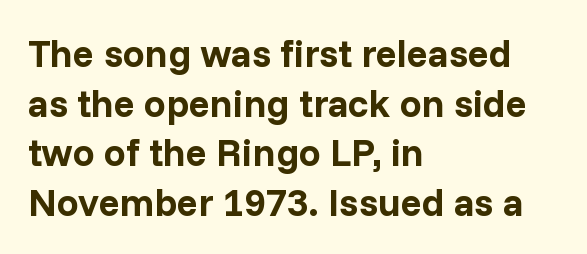
Q: Is the text bold? A: Yes.
Q: Is the text italic (slanted)? A: No, it is upright.
Q: Is the typeface a serif or a sans-serif typeface? A: Sans-serif.
Q: Is the text underlined? A: No.
Q: How is the paragraph aligned? A: Left-aligned.
Q: Is the spacing between letters normal or unusually wide? A: Normal.
Q: Is the spacing between lines tight, normal or loose? A: Normal.
Q: Width (condensed, normal, or wide)? A: Normal.
Q: Stroke contrast? A: Low.
Q: x-height? A: Medium.
Q: Monospaced? A: No.
